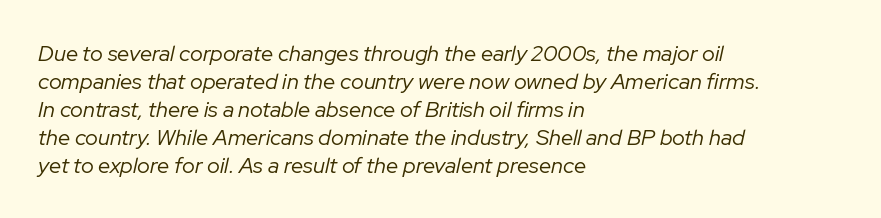
These glyphs show unthickened strokes, regular width or finer. Characters are canted at an angle relative to the baseline's perpendicular. The rendering anchors every line to the left-hand side. Leading matches the norm, producing a regular column. The passage shown has conventional tracking throughout. Quick note: underline off.
